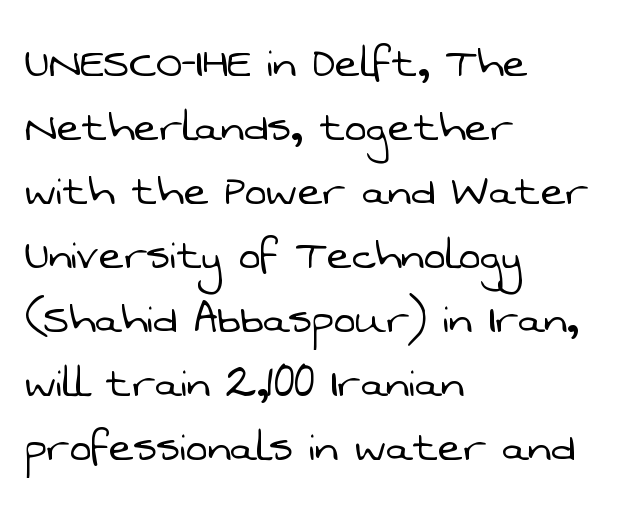
{"serif": "no", "bold": "no", "weight": "light", "width": "normal", "stroke_contrast": "low", "x_height": "medium", "monospaced": "no", "underline": "no", "align": "left", "line_spacing_ratio": 1.23, "letter_spacing": "normal", "letter_spacing_em": 0.0, "glyph_px": 52}
